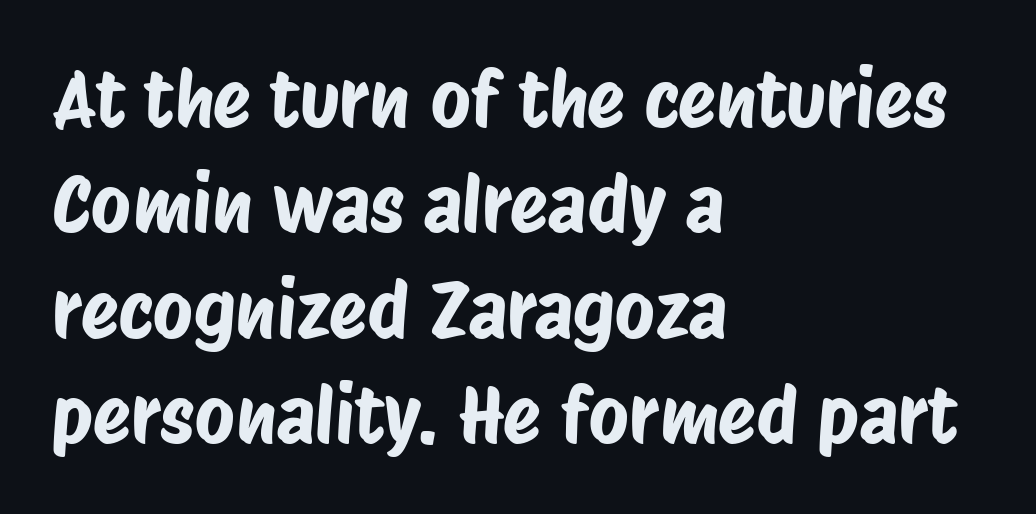
Q: Is the typeface a serif or a sans-serif typeface? A: Sans-serif.
Q: Is the text underlined? A: No.
Q: How is the paragraph aligned? A: Left-aligned.
Q: Is the spacing between letters normal or unusually wide? A: Normal.
Q: Is the spacing between lines tight, normal or loose? A: Normal.
Q: Width (condensed, normal, or wide)? A: Condensed.
Q: Stroke contrast? A: Low.
Q: x-height? A: Large.
Q: Monospaced? A: No.
